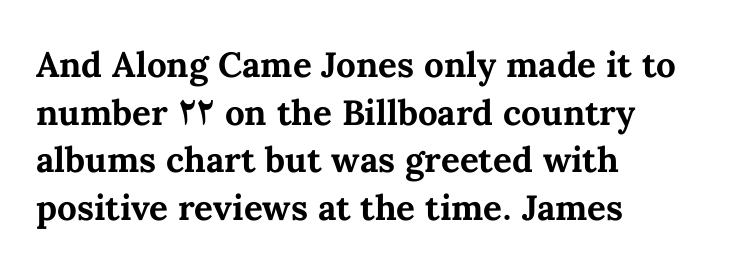
{"italic": "no", "bold": "yes", "weight": "bold", "width": "normal", "stroke_contrast": "medium", "x_height": "medium", "monospaced": "no", "underline": "no", "align": "left", "line_spacing": "normal", "line_spacing_ratio": 1.36, "letter_spacing": "normal", "letter_spacing_em": 0.0, "glyph_px": 35}
